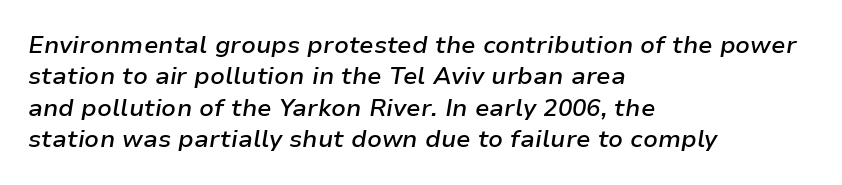
The image shows 24 px text type, italic (leaning right); set left-aligned, normal line spacing (1.31x), normal letter spacing, not underlined.
